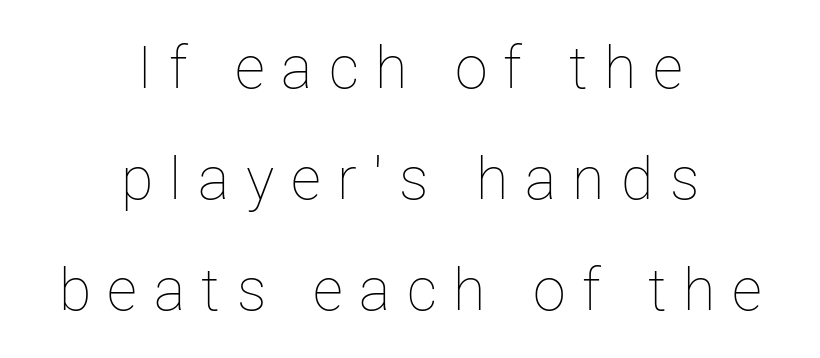
{"italic": "no", "bold": "no", "weight": "thin", "width": "normal", "stroke_contrast": "low", "x_height": "medium", "monospaced": "no", "underline": "no", "align": "center", "line_spacing_ratio": 1.88, "letter_spacing": "wide", "letter_spacing_em": 0.28, "glyph_px": 59}
